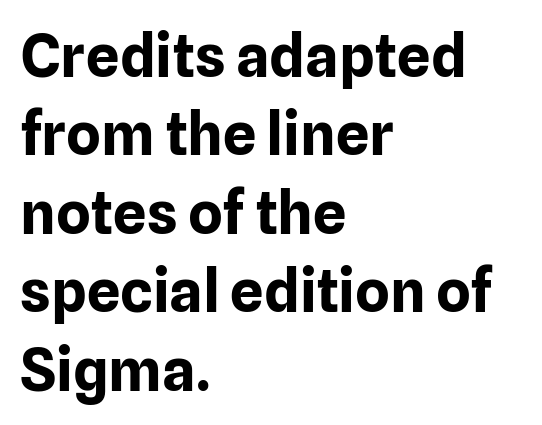
Q: Is the text bold? A: Yes.
Q: Is the text italic (slanted)? A: No, it is upright.
Q: Is the typeface a serif or a sans-serif typeface? A: Sans-serif.
Q: Is the text underlined? A: No.
Q: How is the paragraph aligned? A: Left-aligned.
Q: Is the spacing between letters normal or unusually wide? A: Normal.
Q: Is the spacing between lines tight, normal or loose? A: Normal.
Q: Width (condensed, normal, or wide)? A: Normal.
Q: Stroke contrast? A: Low.
Q: x-height? A: Medium.
Q: Monospaced? A: No.
